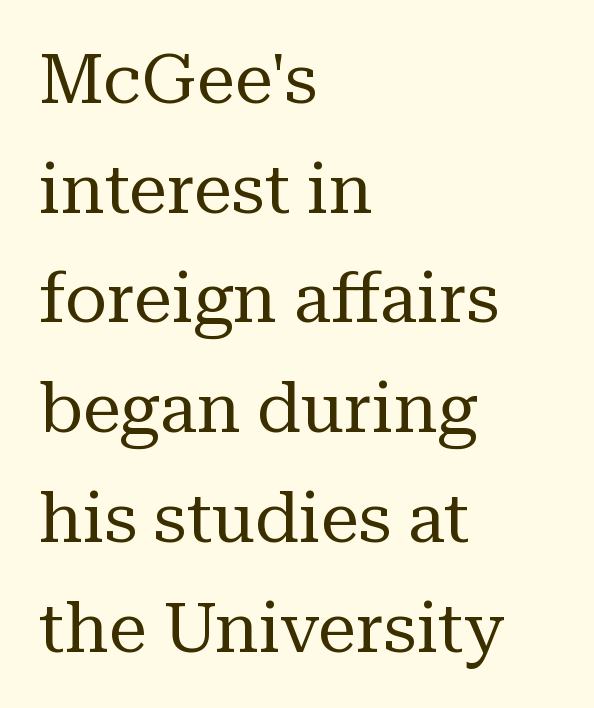
The image shows 69 px regular-weight serif type, upright; set left-aligned, normal line spacing (1.59x), normal letter spacing, not underlined; medium stroke contrast and a medium x-height.
